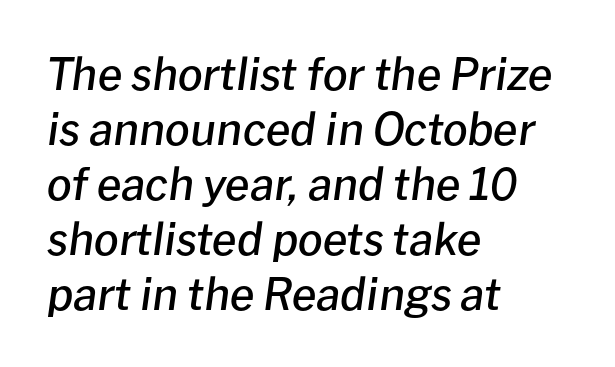
The image shows 44 px semibold type, italic (leaning right); set left-aligned, normal line spacing (1.25x), normal letter spacing, not underlined; low stroke contrast and a medium x-height.
